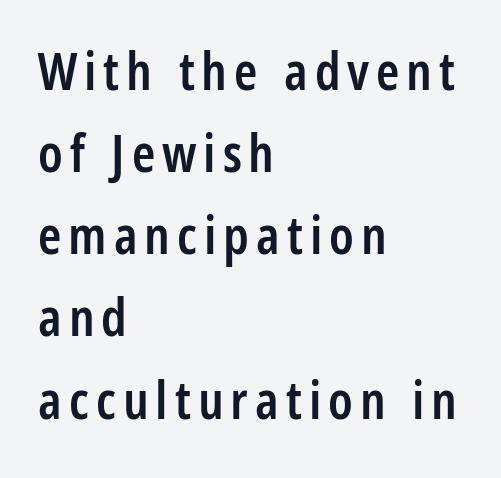
Q: Is the text bold? A: Semi-bold.
Q: Is the text italic (slanted)? A: No, it is upright.
Q: Is the typeface a serif or a sans-serif typeface? A: Sans-serif.
Q: Is the text underlined? A: No.
Q: How is the paragraph aligned? A: Left-aligned.
Q: Is the spacing between lines tight, normal or loose? A: Normal.
Q: Width (condensed, normal, or wide)? A: Condensed.
Q: Stroke contrast? A: Low.
Q: x-height? A: Large.
Q: Monospaced? A: No.
